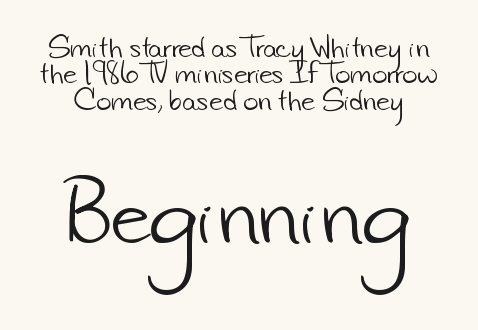
Q: Is the text bold? A: No.
Q: Is the typeface a serif or a sans-serif typeface? A: Sans-serif.
Q: Is the text underlined? A: No.
Q: How is the paragraph aligned? A: Centered.
Q: Is the spacing between letters normal or unusually wide? A: Normal.
Q: Is the spacing between lines tight, normal or loose? A: Tight.
Q: Which block of text is set in a larger size, the first (top) or the second (bottom)? A: The second (bottom) one.
Q: Width (condensed, normal, or wide)? A: Normal.
Q: Stroke contrast? A: Low.
Q: x-height? A: Small.
Q: Monospaced? A: No.
